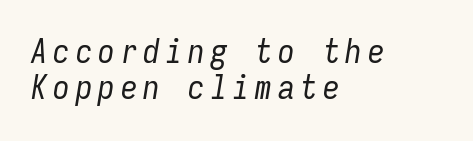
{"italic": "yes", "lean": "right", "slant_degrees": 9, "bold": "no", "weight": "regular", "width": "condensed", "stroke_contrast": "low", "x_height": "medium", "monospaced": "yes", "underline": "no", "align": "left", "line_spacing": "tight", "line_spacing_ratio": 1.1, "glyph_px": 33}
